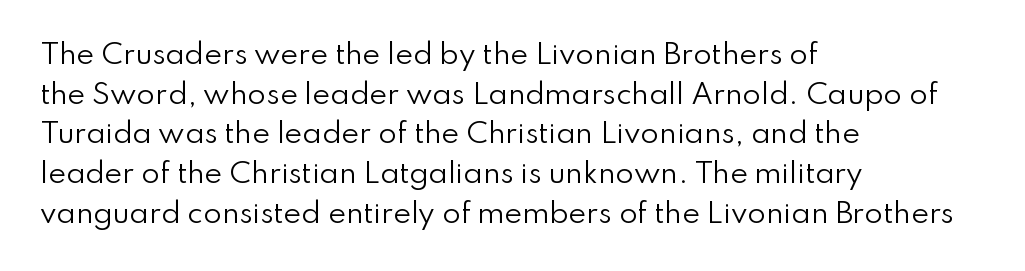
{"italic": "no", "bold": "no", "underline": "no", "align": "left", "line_spacing": "normal", "line_spacing_ratio": 1.47, "letter_spacing": "normal", "letter_spacing_em": 0.0, "glyph_px": 27}
